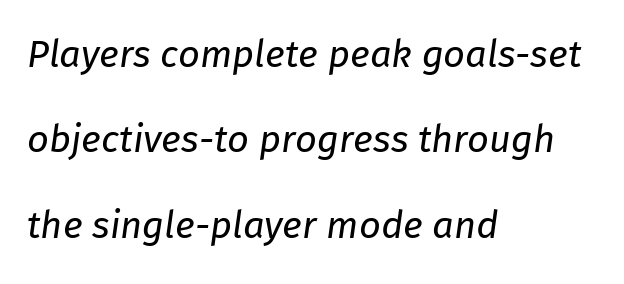
Q: Is the text bold? A: No.
Q: Is the text italic (slanted)? A: Yes, it leans right by about 8 degrees.
Q: Is the text underlined? A: No.
Q: How is the paragraph aligned? A: Left-aligned.
Q: Is the spacing between letters normal or unusually wide? A: Normal.
Q: Is the spacing between lines tight, normal or loose? A: Loose.
Q: Width (condensed, normal, or wide)? A: Normal.
Q: Stroke contrast? A: Low.
Q: x-height? A: Medium.
Q: Monospaced? A: No.
